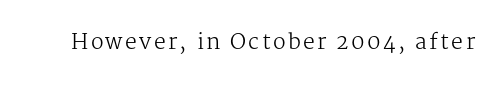
Nope, not italic — everything's standing straight. Weight: regular or lighter. This rendering features lettering with no underline.
